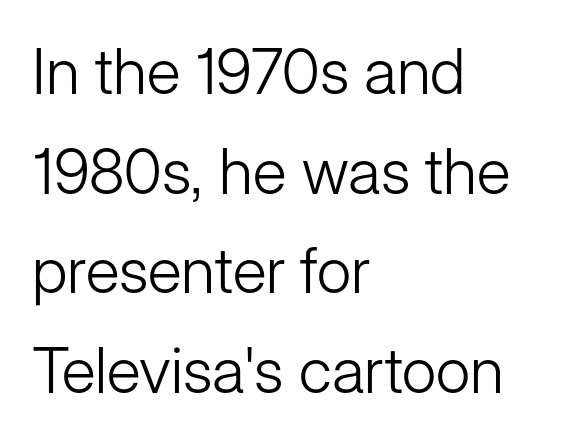
{"serif": "no", "italic": "no", "bold": "no", "weight": "light", "width": "normal", "stroke_contrast": "low", "x_height": "medium", "monospaced": "no", "underline": "no", "align": "left", "line_spacing": "normal", "line_spacing_ratio": 1.58, "letter_spacing": "normal", "letter_spacing_em": 0.0, "glyph_px": 63}
